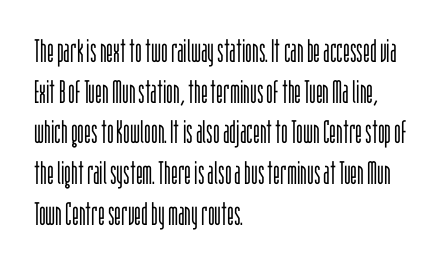
{"serif": "no", "italic": "no", "bold": "no", "weight": "light", "width": "condensed", "stroke_contrast": "low", "x_height": "large", "monospaced": "no", "underline": "no", "align": "left", "line_spacing": "normal", "line_spacing_ratio": 1.27, "letter_spacing": "normal", "letter_spacing_em": 0.0, "glyph_px": 32}
